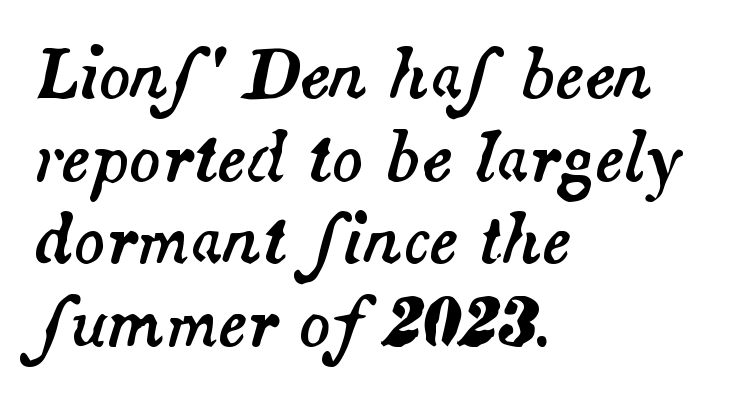
You could not count columns in this text — the font is proportionally spaced. Short and long lines alike share a common starting point at left. The letters are slanted; this is an italic face. The passage shown stacks its lines at a standard gap.
